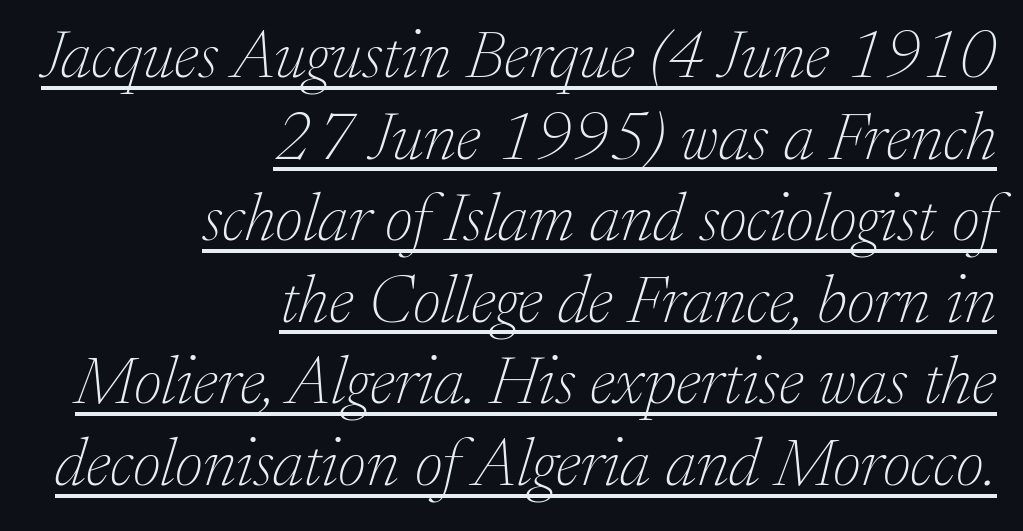
Q: Is the text bold? A: No.
Q: Is the text italic (slanted)? A: Yes, it leans right by about 17 degrees.
Q: Is the typeface a serif or a sans-serif typeface? A: Serif.
Q: Is the text underlined? A: Yes.
Q: How is the paragraph aligned? A: Right-aligned.
Q: Is the spacing between letters normal or unusually wide? A: Normal.
Q: Width (condensed, normal, or wide)? A: Normal.
Q: Stroke contrast? A: Low.
Q: x-height? A: Medium.
Q: Monospaced? A: No.
